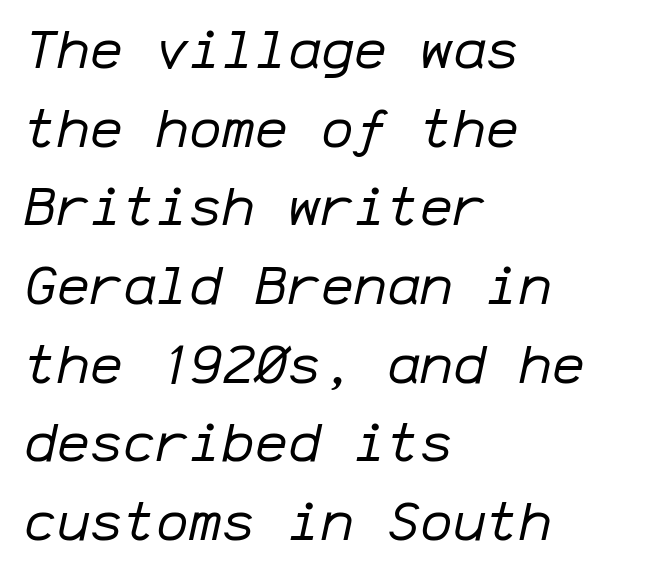
The image shows 55 px regular-weight type, italic (leaning right), monospaced; set left-aligned, normal line spacing (1.43x), normal letter spacing, not underlined; low stroke contrast and a medium x-height.
